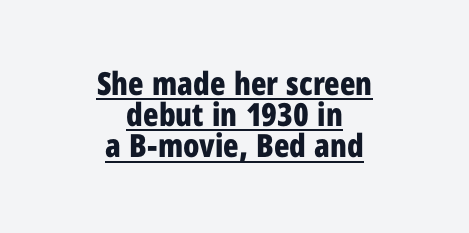
The image shows 32 px bold, condensed sans-serif type, upright; set centered, tight line spacing (0.97x), normal letter spacing, underlined; low stroke contrast and a medium x-height.
